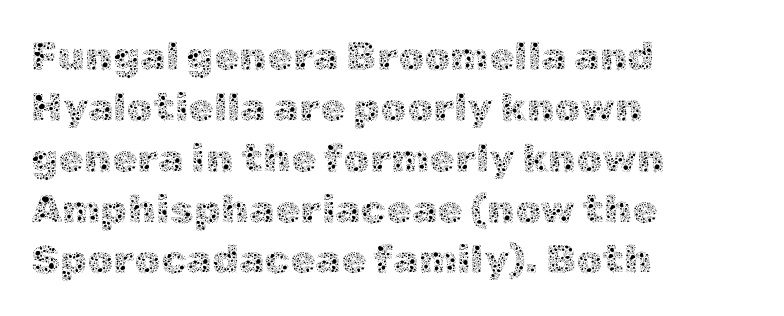
You could not count columns in this text — the font is proportionally spaced. The specimen omits any rule beneath the text block's lines. Honestly, the letter spacing is just normal — you wouldn't notice it. Ink coverage per letter is moderate at most. Every character sits straight up, as roman type does.
